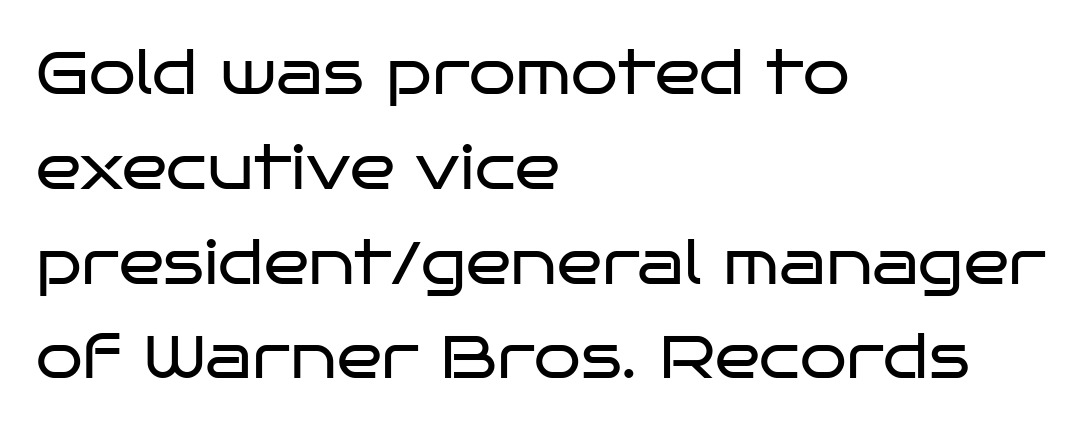
Quick note: underline off. This rendering leaves character spacing at its baseline value. The lines are quadded left. Whoever set this chose a conventional vertical rhythm.
